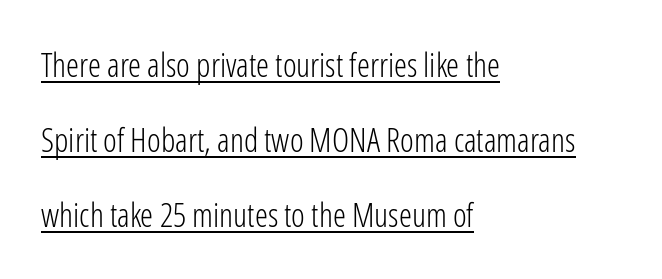
Short and long lines alike share a common starting point at left. Descenders here cross a horizontal rule under the line. Letter spacing: default. The font family rendered here belongs to the sans-serif group. You could fit nearly another row in the gap between these rows. Looks like regular typesetting: each glyph gets only the width it needs.
